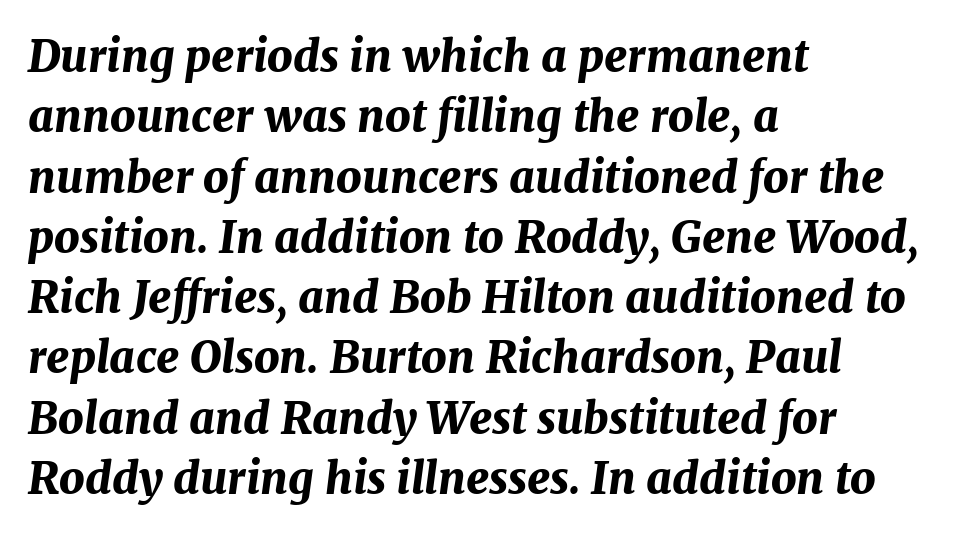
{"italic": "yes", "lean": "right", "slant_degrees": 7, "bold": "yes", "weight": "bold", "width": "normal", "stroke_contrast": "medium", "x_height": "medium", "monospaced": "no", "underline": "no", "align": "left", "line_spacing": "normal", "line_spacing_ratio": 1.37, "letter_spacing": "normal", "letter_spacing_em": 0.0, "glyph_px": 44}
